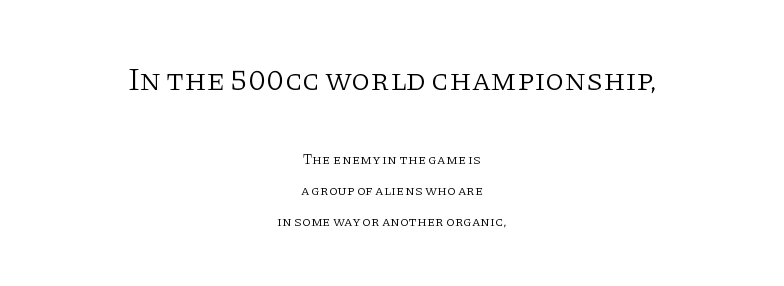
{"serif": "yes", "italic": "no", "bold": "no", "weight": "light", "width": "normal", "stroke_contrast": "low", "x_height": "large", "monospaced": "no", "underline": "no", "align": "center", "line_spacing": "loose", "line_spacing_ratio": 2.2, "letter_spacing": "normal", "letter_spacing_em": 0.0, "larger_block": "first", "size_ratio": 2.21, "glyph_px": 31}
